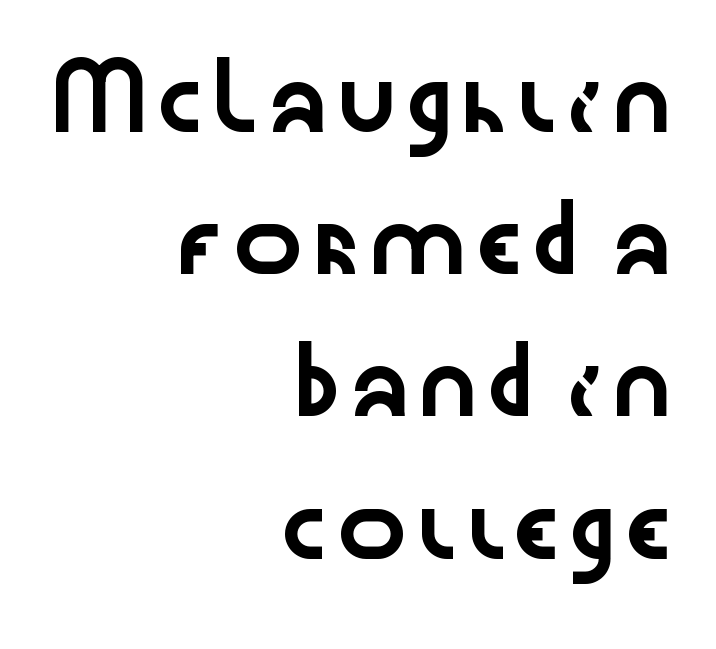
Varying glyph widths throughout — classic text-font behaviour. The vertical gap from one line to the next is large. Ordinary non-slanted type is in use. The font family rendered here belongs to the sans-serif group.
